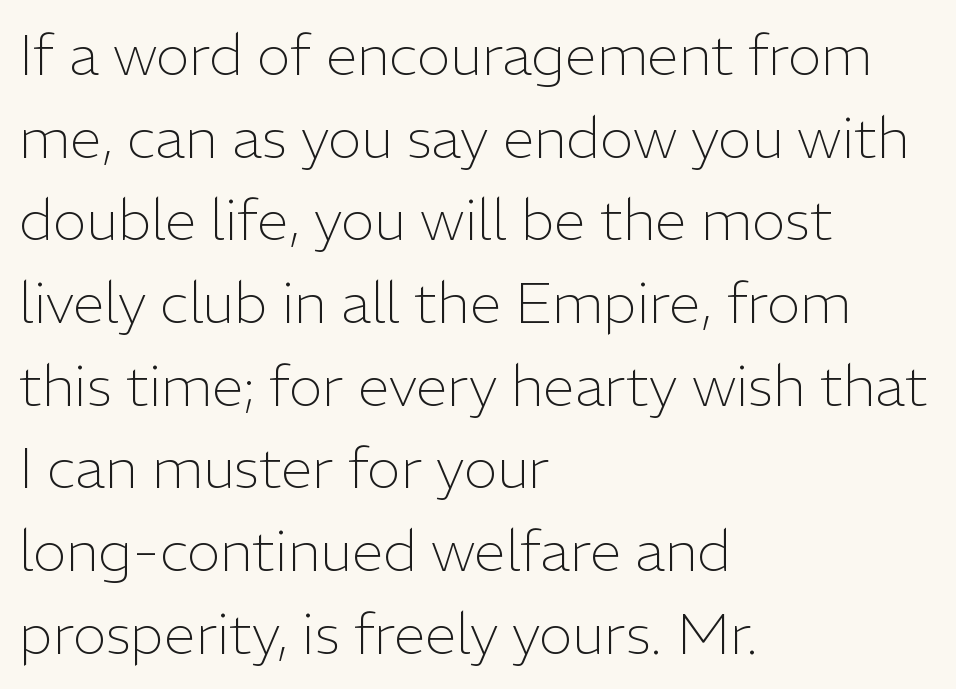
What stands out about the letter spacing? Nothing — it is the standard amount. The type family on display is of the sans-serif kind. Stems here are at most as thick as an everyday book face. In CSS terms this would be text-align: left. A typesetter would call this proportional, since set widths differ per character.
